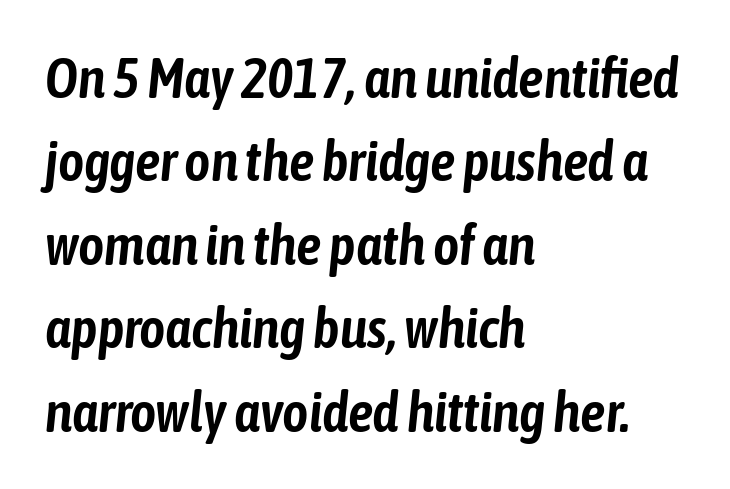
Q: Is the text italic (slanted)? A: Yes, it leans right by about 6 degrees.
Q: Is the text underlined? A: No.
Q: How is the paragraph aligned? A: Left-aligned.
Q: Is the spacing between letters normal or unusually wide? A: Normal.
Q: Is the spacing between lines tight, normal or loose? A: Normal.
Q: Width (condensed, normal, or wide)? A: Condensed.
Q: Stroke contrast? A: Low.
Q: x-height? A: Medium.
Q: Monospaced? A: No.
